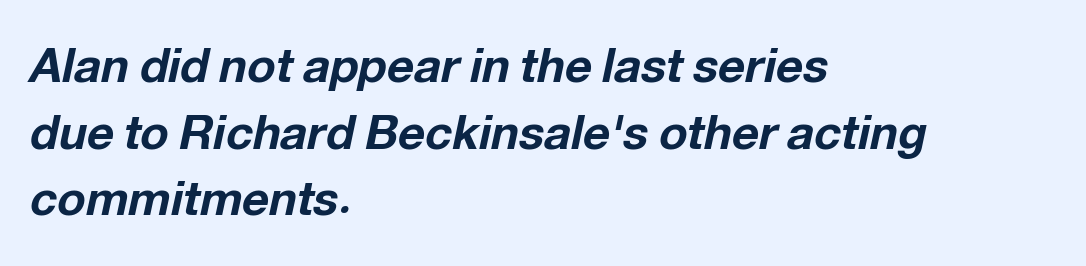
{"italic": "yes", "lean": "right", "slant_degrees": 12, "bold": "yes", "weight": "bold", "width": "normal", "stroke_contrast": "low", "x_height": "medium", "monospaced": "no", "underline": "no", "align": "left", "line_spacing": "normal", "line_spacing_ratio": 1.42, "letter_spacing": "normal", "letter_spacing_em": 0.0, "glyph_px": 47}
